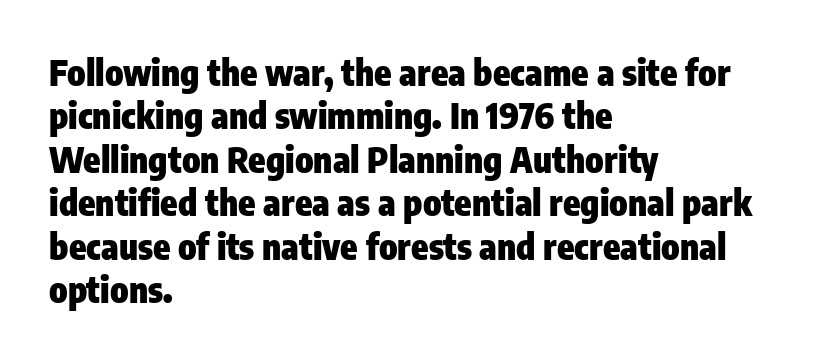
The image shows 35 px heavy, condensed sans-serif type, upright; set left-aligned, line spacing 1.24x, normal letter spacing, not underlined; low stroke contrast and a medium x-height.
